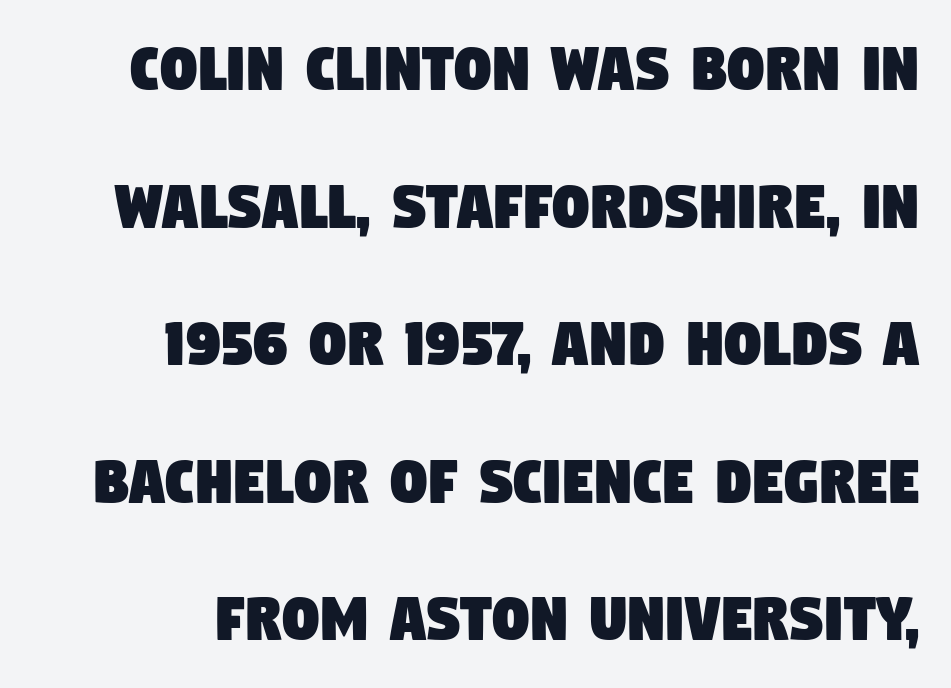
These lines are rendered in a variable-pitch font. Underline: absent. This is sans-serif lettering, the kind often seen on screens and signage. Successive baselines arrive slowly, with a big drop between each. Glyph-to-glyph distance matches everyday printed text.
